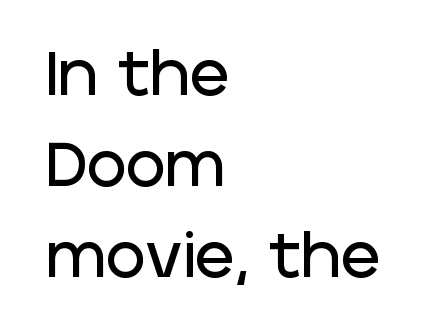
Q: Is the text italic (slanted)? A: No, it is upright.
Q: Is the typeface a serif or a sans-serif typeface? A: Sans-serif.
Q: Is the text underlined? A: No.
Q: How is the paragraph aligned? A: Left-aligned.
Q: Is the spacing between letters normal or unusually wide? A: Normal.
Q: Is the spacing between lines tight, normal or loose? A: Normal.
Q: Width (condensed, normal, or wide)? A: Normal.
Q: Stroke contrast? A: Low.
Q: x-height? A: Large.
Q: Monospaced? A: No.
